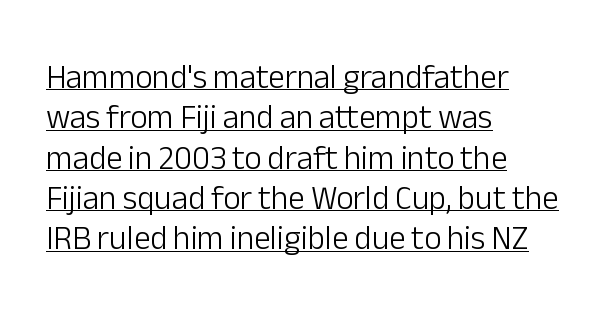
No italicization has been applied; the sample stays upright. Typographically, this falls in the sans-serif category. A typographer would call this underscored text. Caption: multi-line text, flush left, ragged right. The weight tops out at a normal text grade. Character widths vary here, with narrow letters taking less room than wide ones.
